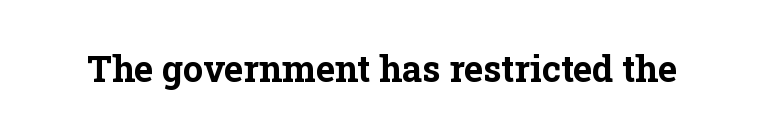
{"serif": "yes", "italic": "no", "bold": "yes", "weight": "bold", "width": "normal", "stroke_contrast": "low", "x_height": "medium", "monospaced": "no", "underline": "no", "letter_spacing": "normal", "letter_spacing_em": 0.0, "glyph_px": 36}
